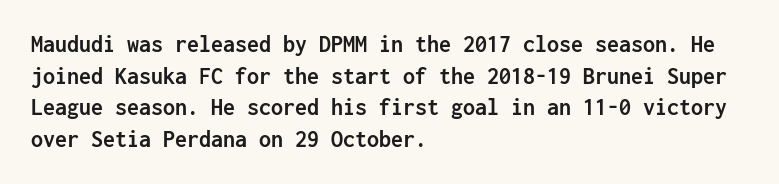
Honestly, the letter spacing is just normal — you wouldn't notice it. One glance says typical: line gaps are just what's usual. These lines stack with their left ends in a neat column. The type sits square on the baseline with zero lean. Descender tails drop into unmarked territory. How heavy is the stroke? Heavy — this is a bold.
